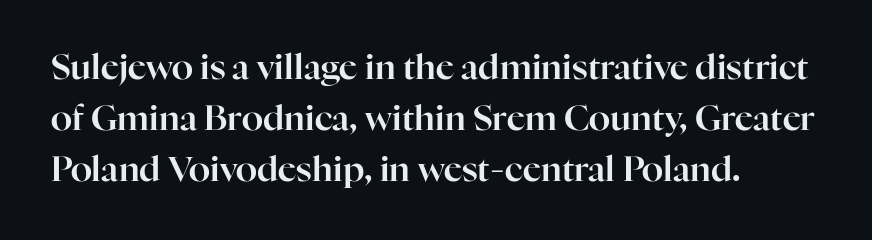
The image shows 35 px serif type, upright; set left-aligned, normal line spacing (1.46x), normal letter spacing, not underlined; high stroke contrast and a medium x-height.
